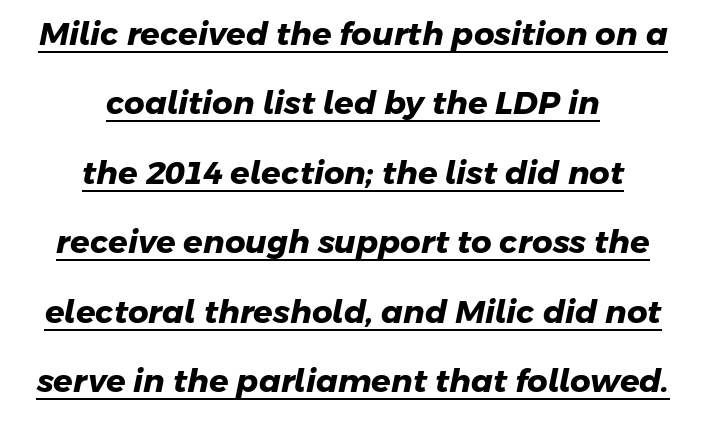
The image shows 32 px heavy sans-serif type; set centered, loose line spacing (2.17x), normal letter spacing, underlined; low stroke contrast and a medium x-height.
